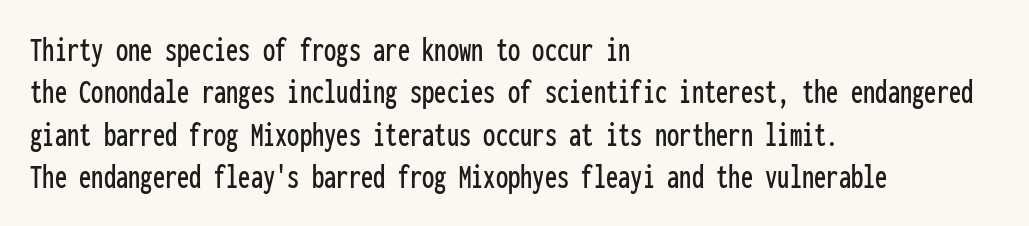
{"serif": "no", "italic": "no", "width": "condensed", "stroke_contrast": "low", "x_height": "medium", "monospaced": "yes", "underline": "no", "align": "left", "line_spacing_ratio": 1.21, "letter_spacing": "normal", "letter_spacing_em": 0.0, "glyph_px": 35}
